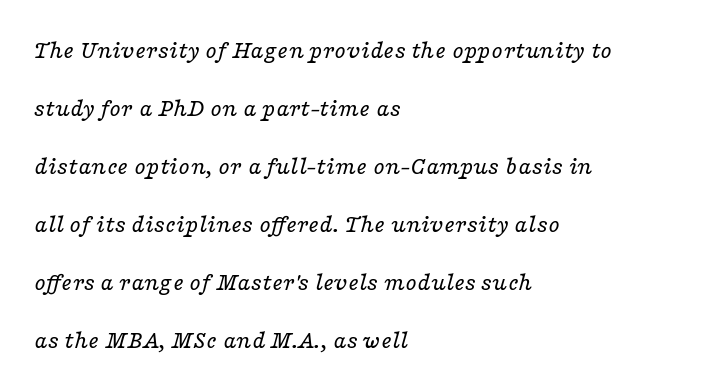
{"italic": "yes", "lean": "right", "slant_degrees": 16, "bold": "no", "underline": "no", "align": "left", "line_spacing": "loose", "line_spacing_ratio": 2.23, "letter_spacing": "normal", "letter_spacing_em": 0.0, "glyph_px": 26}
